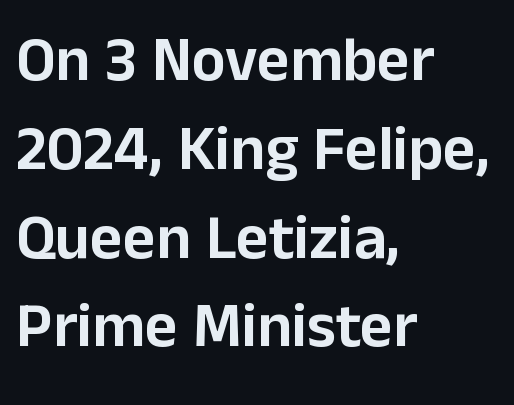
Note: no serifs on the glyphs. This sample has the flowing, uneven cadence of proportional lettering. A normal amount of white space separates one row of letters from the next. This is the regular roman posture of the typeface. A bare baseline throughout the passage.
